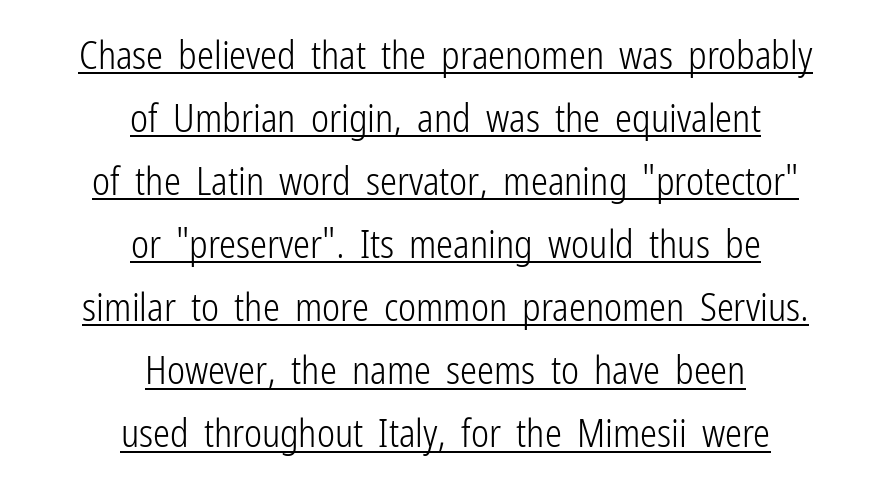
Is this a sans? Yes — the strokes have no serifs. The line-height multiplier appears to be the usual default. These lines are rendered in a variable-pitch font. Weight: regular or lighter.
